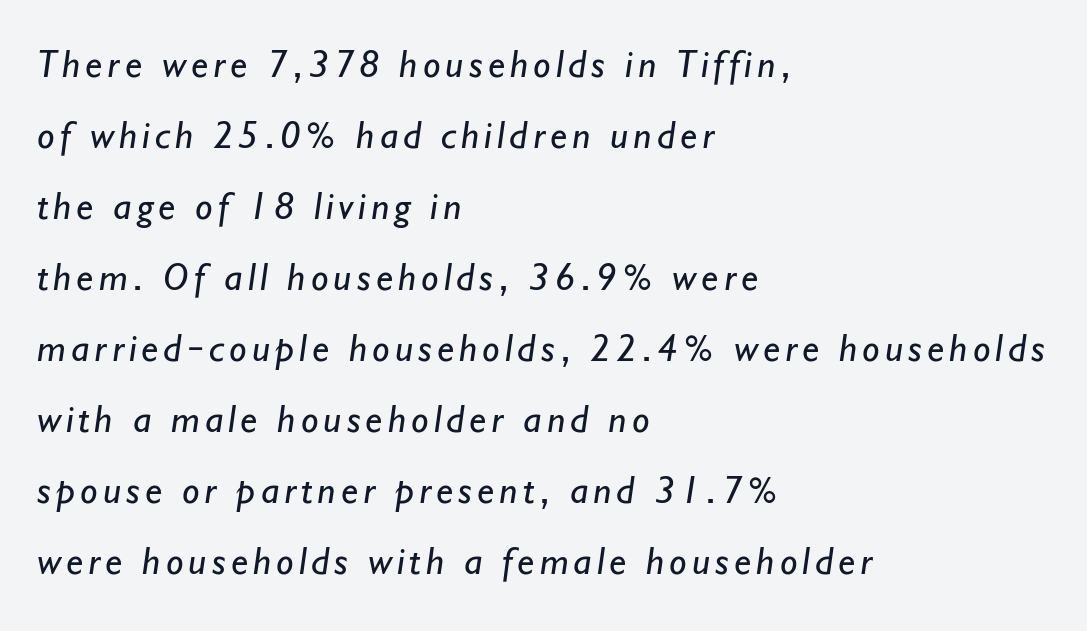
Q: Is the text bold? A: No.
Q: Is the typeface a serif or a sans-serif typeface? A: Sans-serif.
Q: Is the text underlined? A: No.
Q: How is the paragraph aligned? A: Left-aligned.
Q: Width (condensed, normal, or wide)? A: Normal.
Q: Stroke contrast? A: Low.
Q: x-height? A: Small.
Q: Monospaced? A: No.
